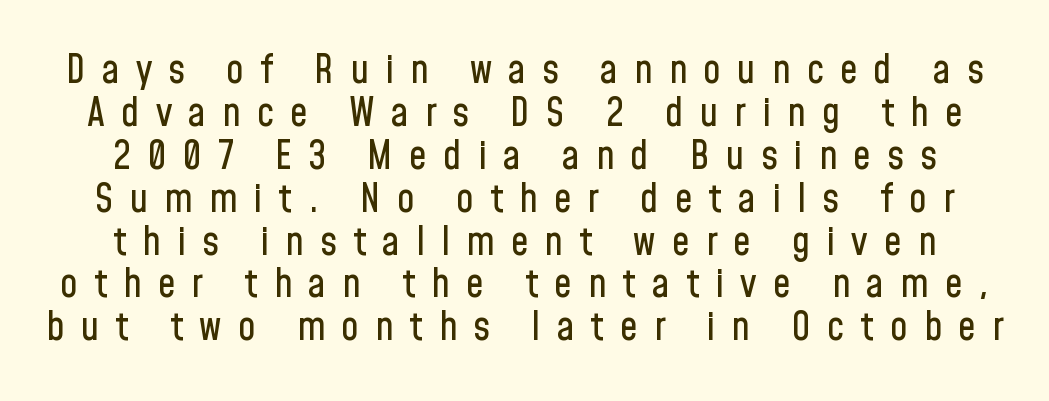
{"serif": "no", "italic": "no", "width": "condensed", "stroke_contrast": "low", "x_height": "medium", "monospaced": "no", "underline": "no", "line_spacing": "tight", "line_spacing_ratio": 1.1, "letter_spacing": "wide", "letter_spacing_em": 0.42, "glyph_px": 39}
